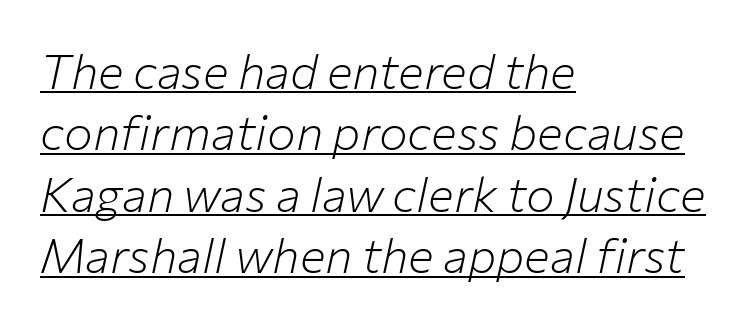
These characters rest on top of a visible drawn line. The letters look calm and open, with moderate or lighter stems. Characters follow at the spacing the type designer built in. Looks like regular typesetting: each glyph gets only the width it needs.
